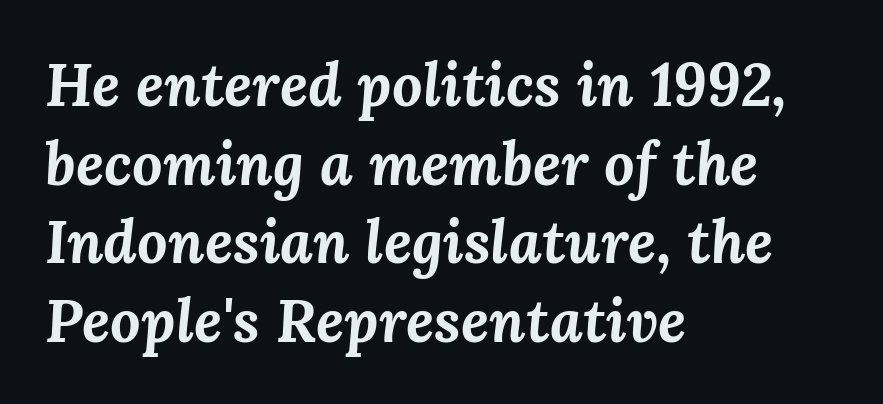
The passage shown is emphatically bold. Each letter keeps its own natural width here, so spacing adapts to shape. Check the space under the baseline: it is left empty. Every character sits at an angle, as italics do. What stands out about the letter spacing? Nothing — it is the standard amount. One glance says typical: line gaps are just what's usual.
